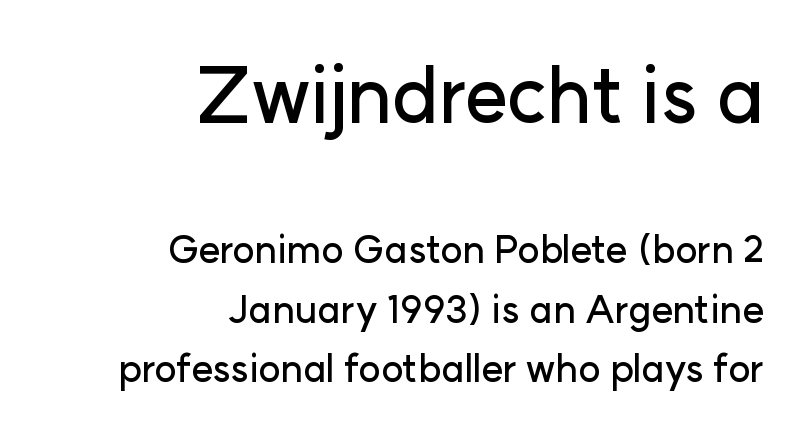
Q: Is the text italic (slanted)? A: No, it is upright.
Q: Is the typeface a serif or a sans-serif typeface? A: Sans-serif.
Q: Is the text underlined? A: No.
Q: How is the paragraph aligned? A: Right-aligned.
Q: Is the spacing between letters normal or unusually wide? A: Normal.
Q: Is the spacing between lines tight, normal or loose? A: Normal.
Q: Which block of text is set in a larger size, the first (top) or the second (bottom)? A: The first (top) one.
Q: Width (condensed, normal, or wide)? A: Normal.
Q: Stroke contrast? A: Low.
Q: x-height? A: Medium.
Q: Monospaced? A: No.
